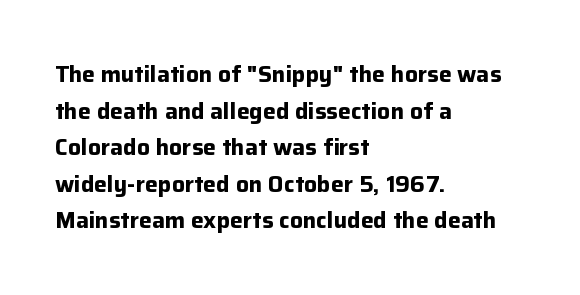
Visually the block forms a straight wall on the left and a jagged coastline on the right. The letters are bold, with thick, heavy strokes. The gap between lines stays unmarked. This sample keeps an unexceptional amount of space between lines. The horizontal fit of the characters is conventional and even. Vertical strokes here are truly vertical.
